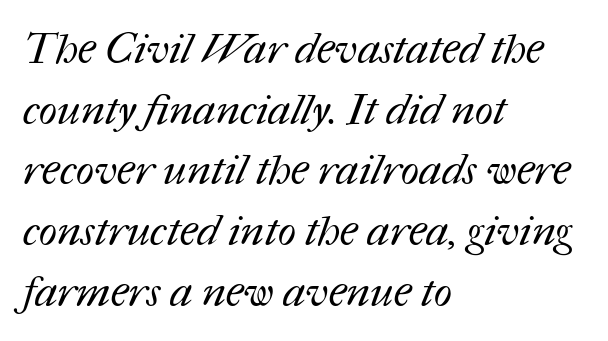
The lines are quadded left. The leading is moderate, giving the passage an even texture. The words here are not underlined. No heavy texture on the line: the type isn't bold.
